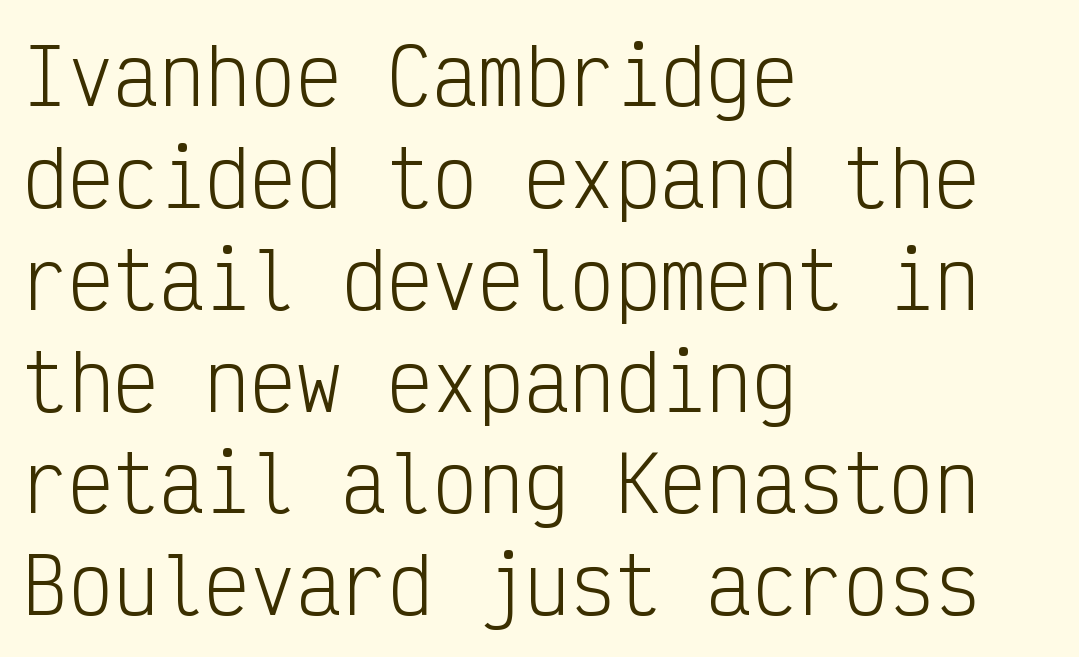
Q: Is the text bold? A: No.
Q: Is the text italic (slanted)? A: No, it is upright.
Q: Is the typeface a serif or a sans-serif typeface? A: Sans-serif.
Q: Is the text underlined? A: No.
Q: How is the paragraph aligned? A: Left-aligned.
Q: Is the spacing between letters normal or unusually wide? A: Normal.
Q: Is the spacing between lines tight, normal or loose? A: Normal.
Q: Width (condensed, normal, or wide)? A: Condensed.
Q: Stroke contrast? A: Low.
Q: x-height? A: Medium.
Q: Monospaced? A: Yes.
